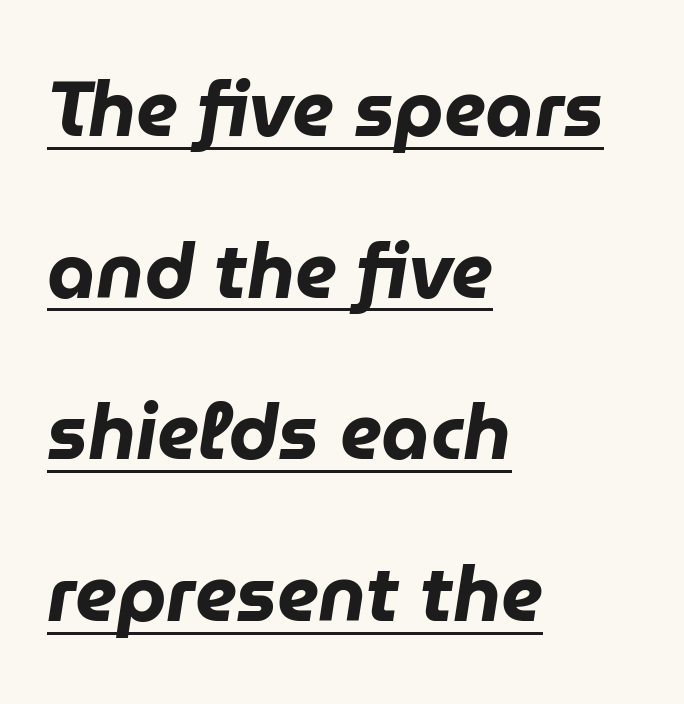
{"italic": "yes", "lean": "right", "slant_degrees": 9, "bold": "yes", "weight": "heavy", "width": "normal", "stroke_contrast": "low", "x_height": "medium", "monospaced": "no", "underline": "yes", "align": "left", "line_spacing": "loose", "line_spacing_ratio": 2.1, "letter_spacing": "normal", "letter_spacing_em": 0.0, "glyph_px": 77}
